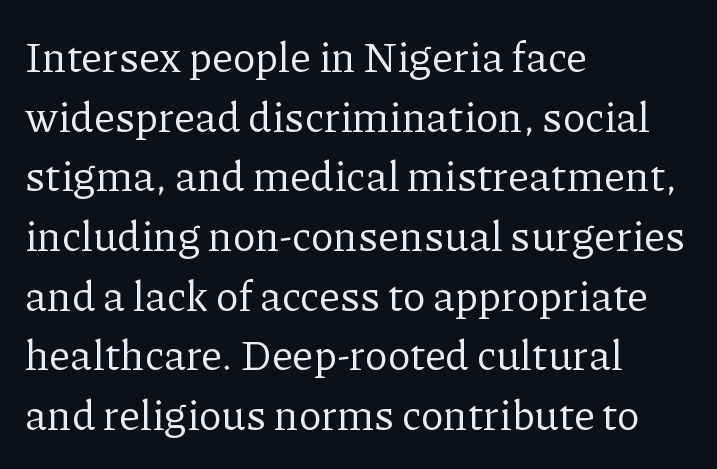
Typeset ragged right — the left edge is the straight one. Looks like regular typesetting: each glyph gets only the width it needs. Leading matches the norm, producing a regular column. Examine the stroke ends and you'll spot serifs. Unmarked baselines from the first word to the last.
